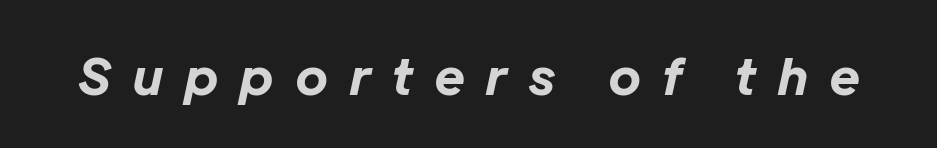
The image shows 50 px bold type, italic (leaning right); set unusually wide letter spacing (+0.45 em), not underlined; low stroke contrast and a medium x-height.
